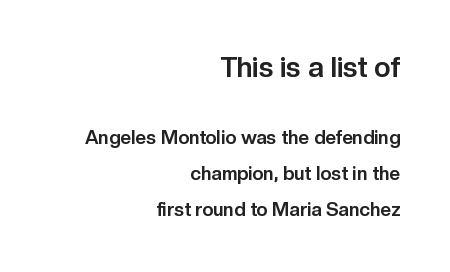
You could call the tracking neutral — neither tight nor loose. A student would call this right alignment; a typographer would say flush right, rag left. Posture: vertical. Beneath every word, the page is bare. Varying glyph widths throughout — classic text-font behaviour. Each glyph is drawn with heavy, bold strokes.
